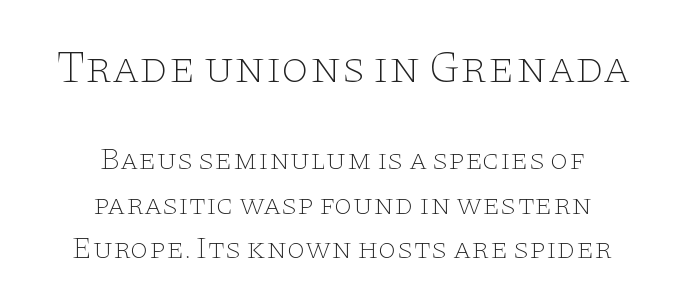
The image shows 45 px thin, wide serif type, upright; set centered, normal line spacing (1.49x), normal letter spacing, not underlined; the first (top) block is 1.5x larger; low stroke contrast and a large x-height.
